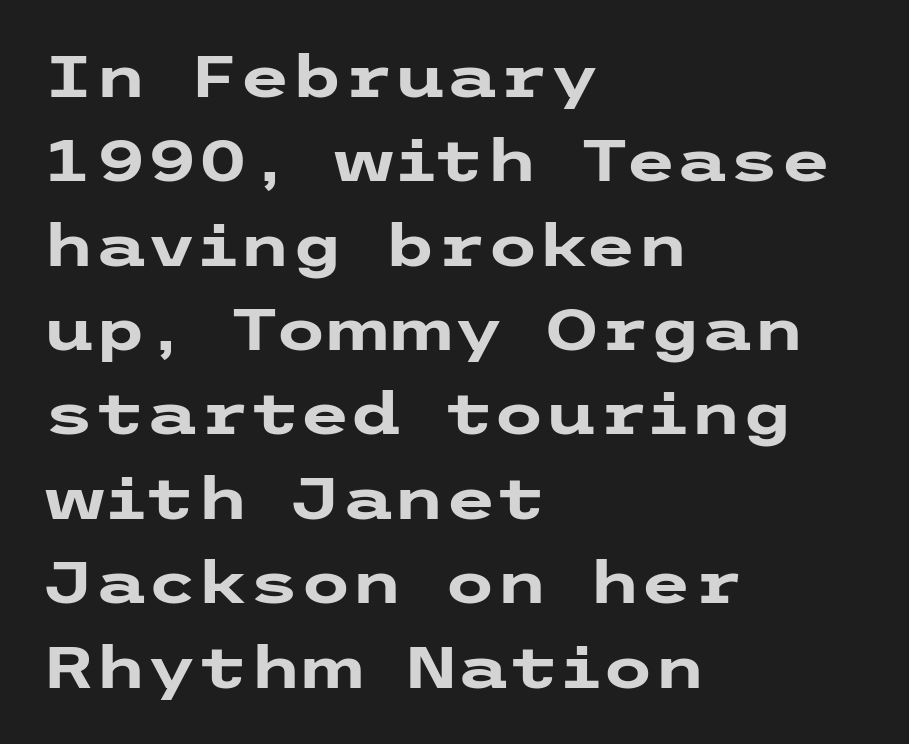
Q: Is the text bold? A: Yes.
Q: Is the text italic (slanted)? A: No, it is upright.
Q: Is the typeface a serif or a sans-serif typeface? A: Sans-serif.
Q: Is the text underlined? A: No.
Q: How is the paragraph aligned? A: Left-aligned.
Q: Is the spacing between letters normal or unusually wide? A: Normal.
Q: Is the spacing between lines tight, normal or loose? A: Normal.
Q: Width (condensed, normal, or wide)? A: Wide.
Q: Stroke contrast? A: Low.
Q: x-height? A: Medium.
